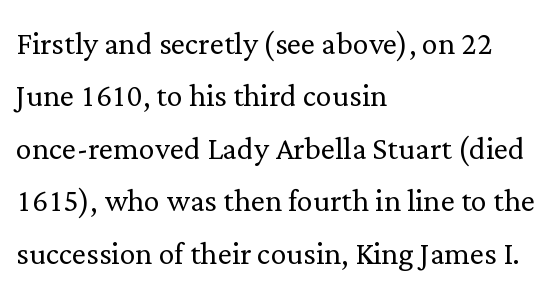
{"serif": "yes", "italic": "no", "bold": "no", "weight": "light", "width": "normal", "stroke_contrast": "low", "x_height": "medium", "monospaced": "no", "underline": "no", "align": "left", "line_spacing": "normal", "line_spacing_ratio": 1.31, "letter_spacing": "normal", "letter_spacing_em": 0.0, "glyph_px": 40}
